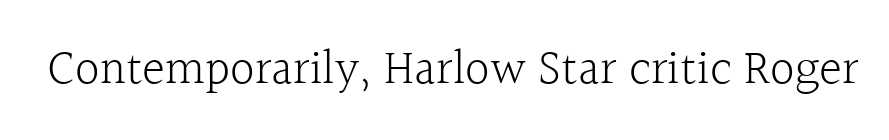
The image shows 49 px light serif type, upright; set normal letter spacing, not underlined; a medium x-height.
